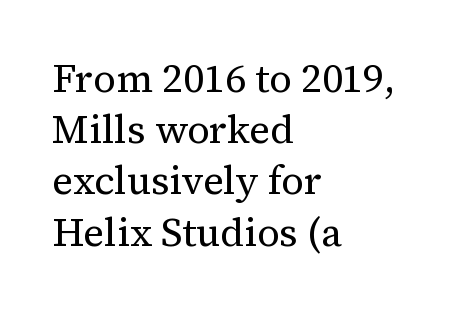
{"serif": "yes", "italic": "no", "bold": "no", "weight": "regular", "width": "normal", "stroke_contrast": "medium", "x_height": "medium", "monospaced": "no", "underline": "no", "align": "left", "line_spacing": "normal", "line_spacing_ratio": 1.28, "letter_spacing": "normal", "letter_spacing_em": 0.0, "glyph_px": 40}
